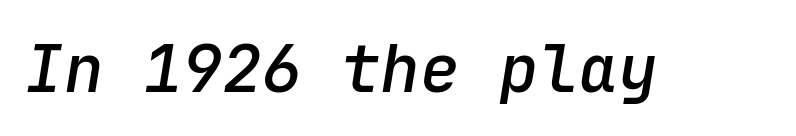
{"italic": "yes", "lean": "right", "slant_degrees": 9, "bold": "semi", "weight": "semibold", "width": "normal", "stroke_contrast": "low", "x_height": "medium", "monospaced": "yes", "underline": "no", "letter_spacing": "normal", "letter_spacing_em": 0.0, "glyph_px": 66}
